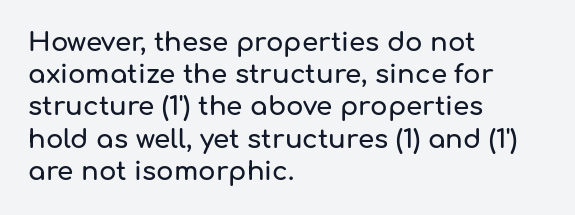
You could call the tracking neutral — neither tight nor loose. Posture: upright roman. Which margin do the lines hug? The left one — the right edge is uneven. Decoration check: the copy has no underline.
